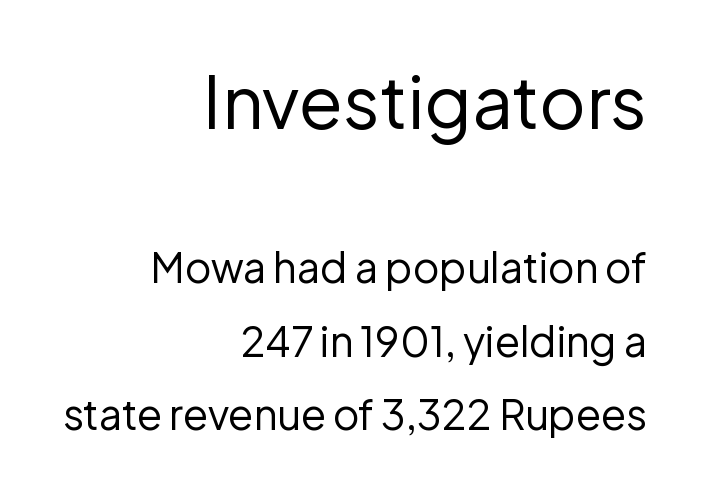
Q: Is the text bold? A: No.
Q: Is the text italic (slanted)? A: No, it is upright.
Q: Is the typeface a serif or a sans-serif typeface? A: Sans-serif.
Q: Is the text underlined? A: No.
Q: How is the paragraph aligned? A: Right-aligned.
Q: Is the spacing between letters normal or unusually wide? A: Normal.
Q: Which block of text is set in a larger size, the first (top) or the second (bottom)? A: The first (top) one.
Q: Width (condensed, normal, or wide)? A: Normal.
Q: Stroke contrast? A: Low.
Q: x-height? A: Medium.
Q: Monospaced? A: No.
